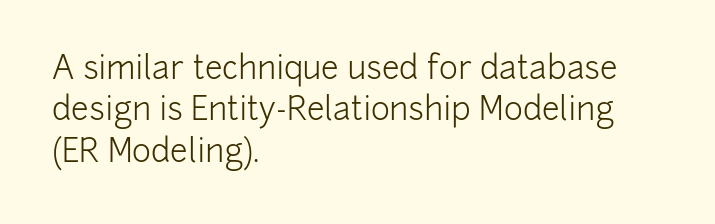
{"serif": "no", "italic": "no", "bold": "no", "weight": "light", "width": "normal", "stroke_contrast": "low", "x_height": "medium", "monospaced": "no", "underline": "no", "align": "left", "line_spacing": "normal", "line_spacing_ratio": 1.29, "letter_spacing": "normal", "letter_spacing_em": 0.0, "glyph_px": 32}
